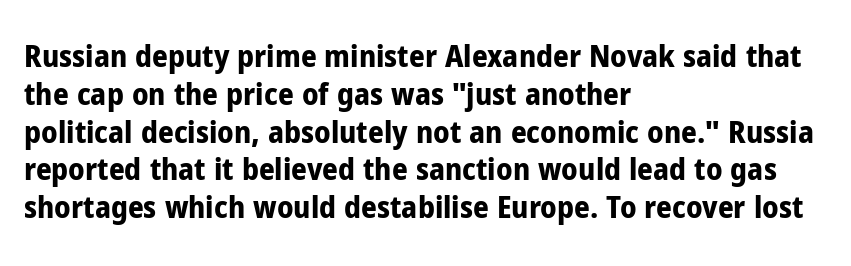
The image shows 31 px bold, condensed sans-serif type, upright; set left-aligned, line spacing 1.22x, normal letter spacing, not underlined; low stroke contrast and a medium x-height.
